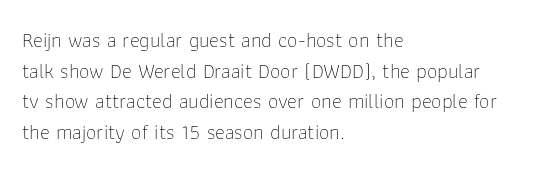
{"italic": "no", "bold": "no", "underline": "no", "align": "left", "line_spacing": "normal", "line_spacing_ratio": 1.46, "letter_spacing": "normal", "letter_spacing_em": 0.0, "glyph_px": 21}
